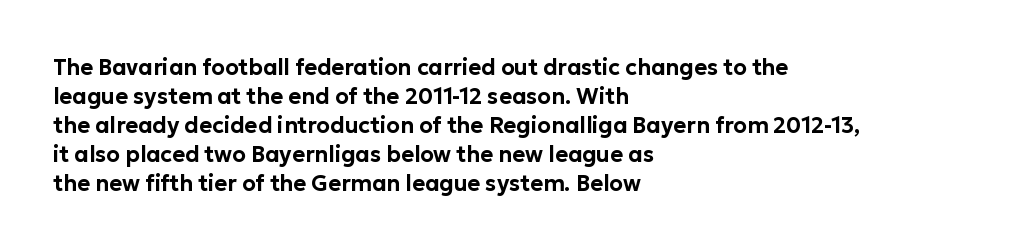
Q: Is the text italic (slanted)? A: No, it is upright.
Q: Is the text underlined? A: No.
Q: How is the paragraph aligned? A: Left-aligned.
Q: Is the spacing between letters normal or unusually wide? A: Normal.
Q: Is the spacing between lines tight, normal or loose? A: Normal.
